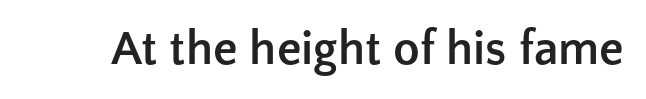
Here the glyphs are tracked normally, forming tight word shapes. Only glyphs here, with clear space below each row. Does the weight exceed regular? Yes, all the way to bold. Font category for this specimen: sans-serif. You could not count columns in this text — the font is proportionally spaced. Upright lettering throughout.
